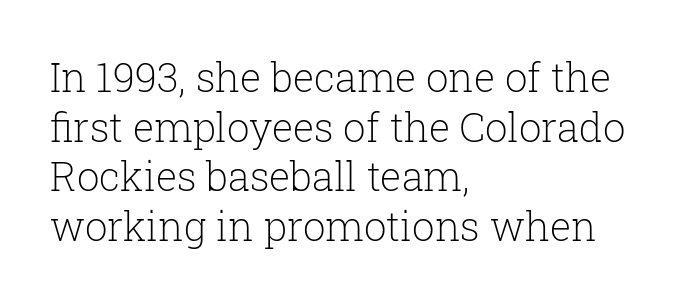
The image shows 40 px light serif type, upright; set left-aligned, line spacing 1.24x, normal letter spacing, not underlined; low stroke contrast and a medium x-height.
